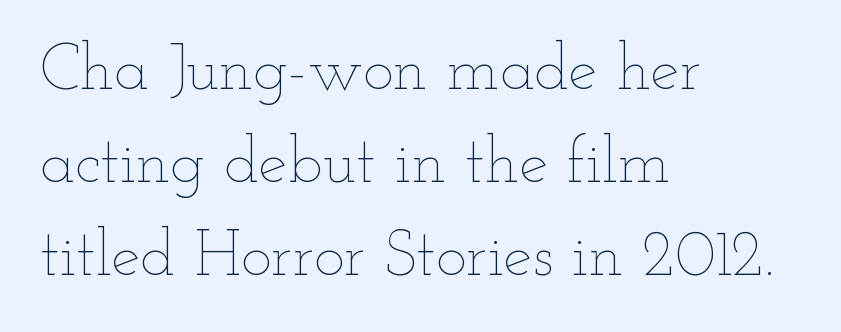
{"italic": "no", "bold": "no", "weight": "thin", "width": "wide", "stroke_contrast": "low", "x_height": "small", "monospaced": "no", "underline": "no", "align": "left", "line_spacing": "normal", "line_spacing_ratio": 1.43, "letter_spacing": "normal", "letter_spacing_em": 0.0, "glyph_px": 65}
